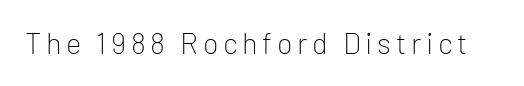
{"serif": "no", "italic": "no", "bold": "no", "weight": "light", "width": "normal", "stroke_contrast": "low", "x_height": "medium", "monospaced": "no", "underline": "no", "glyph_px": 29}
